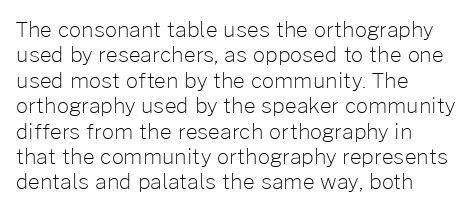
Q: Is the text bold? A: No.
Q: Is the text italic (slanted)? A: No, it is upright.
Q: Is the text underlined? A: No.
Q: How is the paragraph aligned? A: Left-aligned.
Q: Is the spacing between letters normal or unusually wide? A: Normal.
